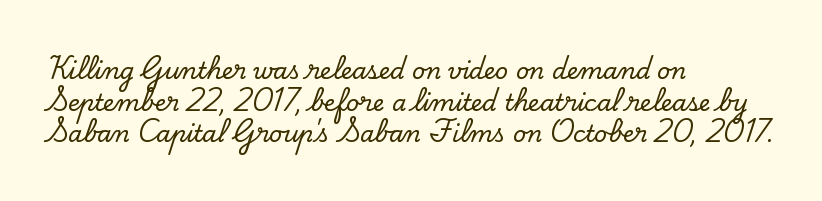
{"underline": "no", "align": "left", "line_spacing": "normal", "line_spacing_ratio": 1.37, "letter_spacing": "normal", "letter_spacing_em": 0.0, "glyph_px": 23}
